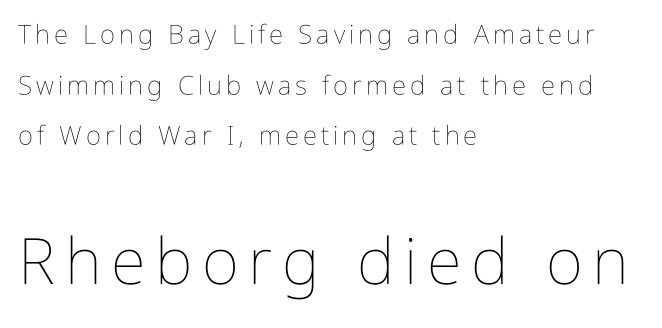
The image shows 64 px thin, condensed type, upright; set left-aligned, loose line spacing (1.95x), not underlined; the second (bottom) block is 2.46x larger; low stroke contrast and a medium x-height.
